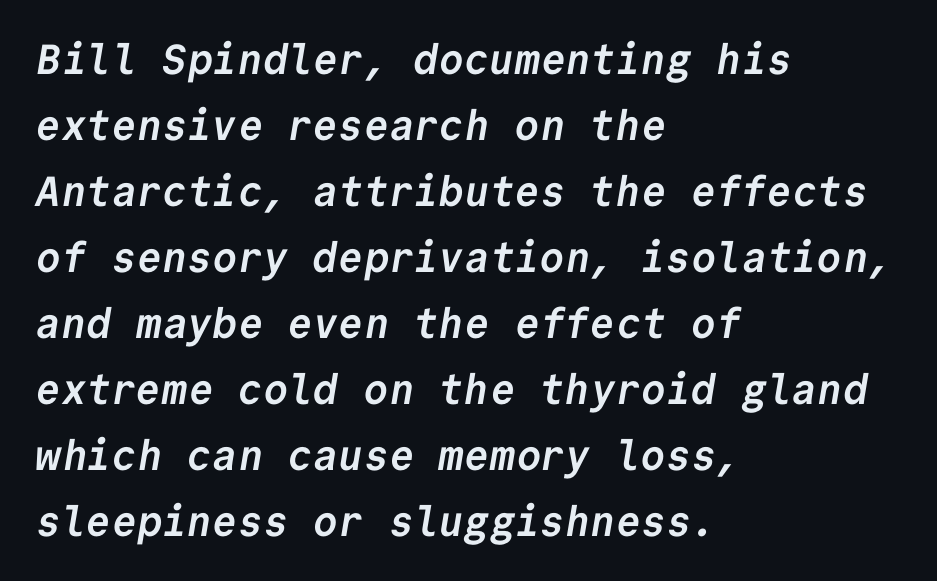
Q: Is the text bold? A: Yes.
Q: Is the typeface a serif or a sans-serif typeface? A: Sans-serif.
Q: Is the text underlined? A: No.
Q: How is the paragraph aligned? A: Left-aligned.
Q: Is the spacing between letters normal or unusually wide? A: Normal.
Q: Is the spacing between lines tight, normal or loose? A: Normal.
Q: Width (condensed, normal, or wide)? A: Normal.
Q: Stroke contrast? A: Low.
Q: x-height? A: Medium.
Q: Monospaced? A: Yes.
